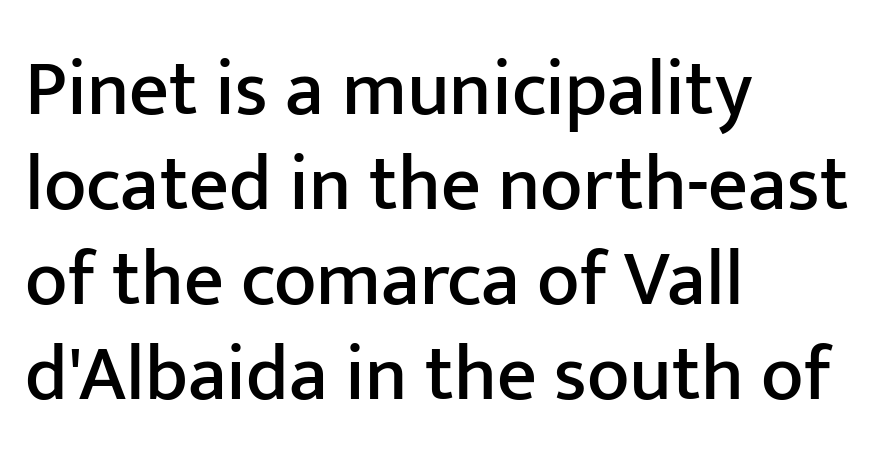
A student would call this left alignment; a typographer would say flush left, rag right. Short note: letters normally spaced. The passage shown is typed in a proportional face where columns would drift. In terms of posture, this sample is upright. Plain, unruled lines of type.
